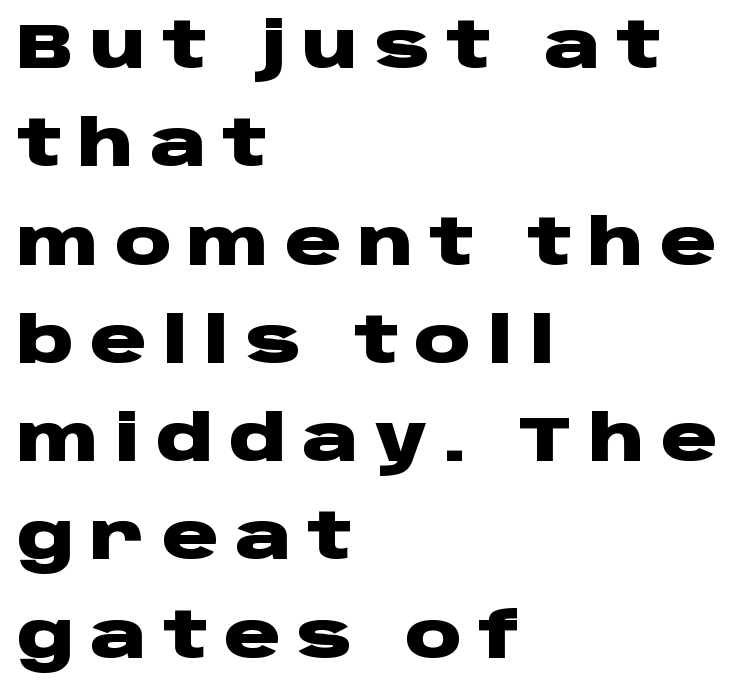
{"serif": "no", "italic": "no", "bold": "yes", "weight": "heavy", "width": "wide", "stroke_contrast": "low", "x_height": "large", "monospaced": "no", "underline": "no", "align": "left", "line_spacing": "normal", "line_spacing_ratio": 1.56, "letter_spacing": "wide", "letter_spacing_em": 0.25, "glyph_px": 63}
